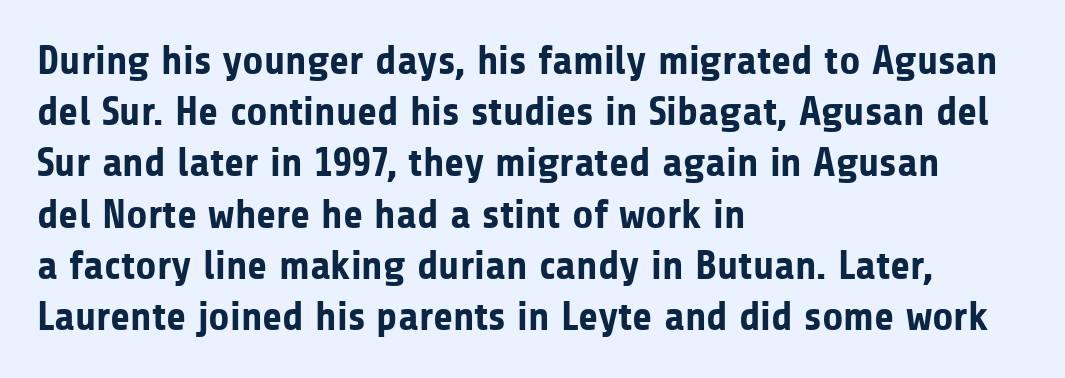
The image shows 41 px bold sans-serif type, upright; set left-aligned, normal line spacing (1.25x), normal letter spacing, not underlined; low stroke contrast and a medium x-height.
